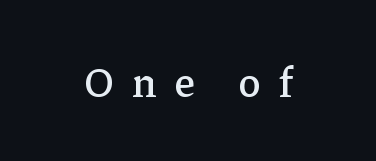
The image shows 42 px serif type, upright; set unusually wide letter spacing (+0.42 em), not underlined; low stroke contrast and a medium x-height.
